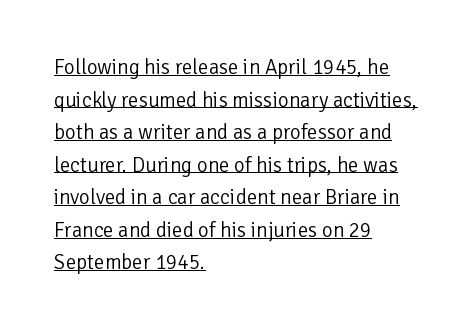
Weight: in the light-to-regular range. Italic: no, the glyphs are upright roman. Does the leading feel generous? No, just average. The line texture is even and compact thanks to regular tracking. The rendering uses the underline text-decoration. Line starts are locked; line ends wander.
